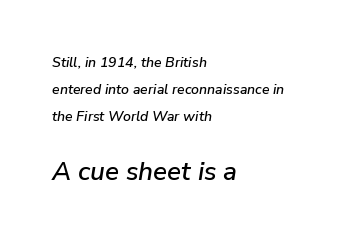
The image shows 26 px text type, italic (leaning right); set left-aligned, loose line spacing (1.92x), normal letter spacing, not underlined; the second (bottom) block is 1.86x larger.
